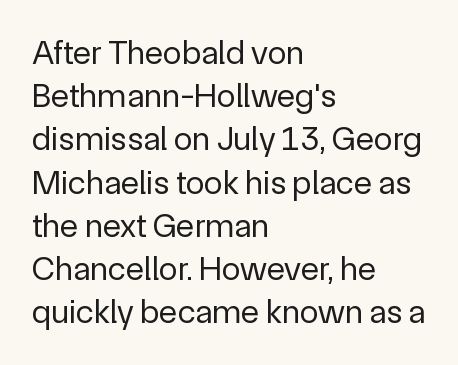
{"serif": "no", "italic": "no", "bold": "no", "weight": "regular", "width": "normal", "x_height": "medium", "monospaced": "no", "underline": "no", "align": "left", "line_spacing": "normal", "line_spacing_ratio": 1.27, "letter_spacing": "normal", "letter_spacing_em": 0.0, "glyph_px": 34}
